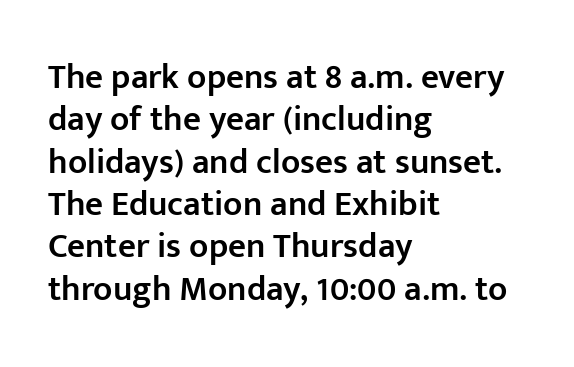
The image shows 35 px semibold sans-serif type, upright; set left-aligned, line spacing 1.21x, normal letter spacing, not underlined; low stroke contrast and a medium x-height.
